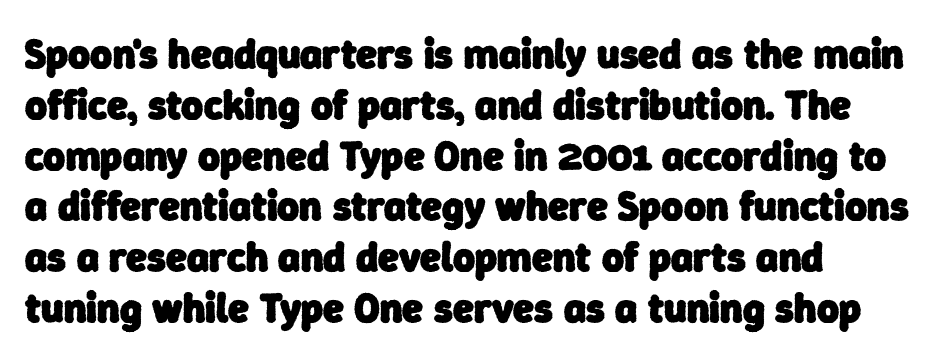
{"serif": "no", "bold": "yes", "weight": "heavy", "width": "normal", "stroke_contrast": "low", "x_height": "medium", "monospaced": "no", "underline": "no", "line_spacing_ratio": 1.21, "letter_spacing": "normal", "letter_spacing_em": 0.0, "glyph_px": 42}
